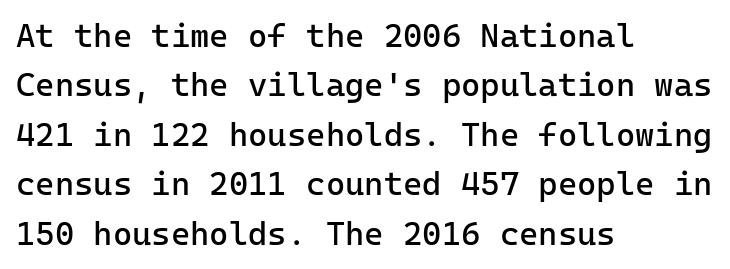
Horizontal alignment here is leftward, the default for most running prose. The letters march in equal steps, a hallmark of fixed-pitch type. The cut favours lightness, reaching ordinary text weight at its darkest. Regarding leading, the lines here are spaced in the standard way. No extra tracking has been applied to these lines. This is roman type, the default non-slanted kind.
